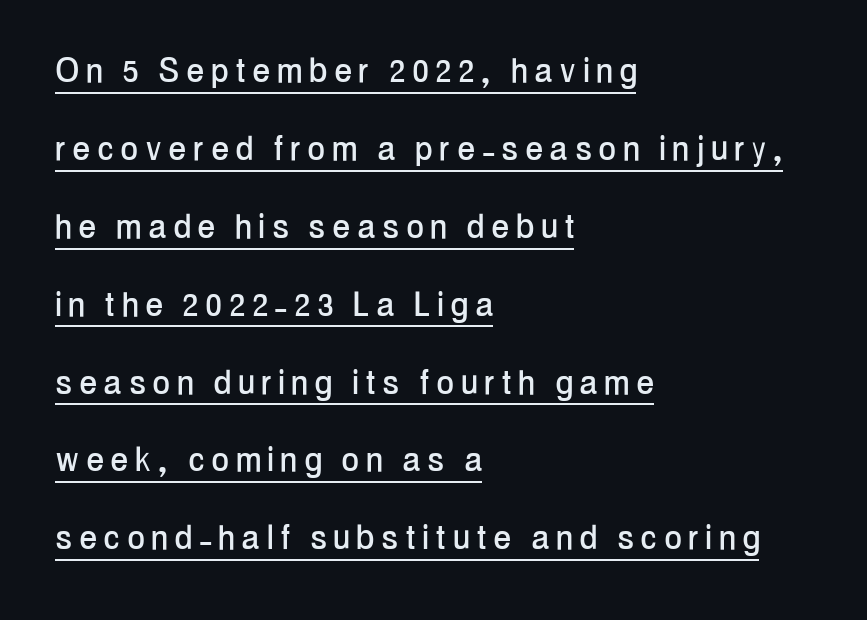
{"serif": "no", "italic": "no", "width": "condensed", "stroke_contrast": "low", "x_height": "medium", "monospaced": "no", "underline": "yes", "align": "left", "line_spacing": "loose", "line_spacing_ratio": 1.9, "glyph_px": 41}
